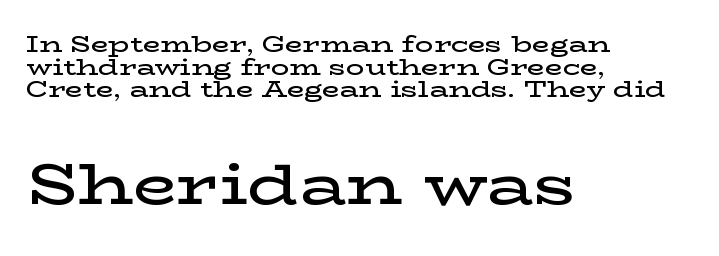
Q: Is the text bold? A: Semi-bold.
Q: Is the text italic (slanted)? A: No, it is upright.
Q: Is the typeface a serif or a sans-serif typeface? A: Serif.
Q: Is the text underlined? A: No.
Q: How is the paragraph aligned? A: Left-aligned.
Q: Is the spacing between letters normal or unusually wide? A: Normal.
Q: Is the spacing between lines tight, normal or loose? A: Tight.
Q: Which block of text is set in a larger size, the first (top) or the second (bottom)? A: The second (bottom) one.
Q: Width (condensed, normal, or wide)? A: Wide.
Q: Stroke contrast? A: Low.
Q: x-height? A: Medium.
Q: Monospaced? A: No.
